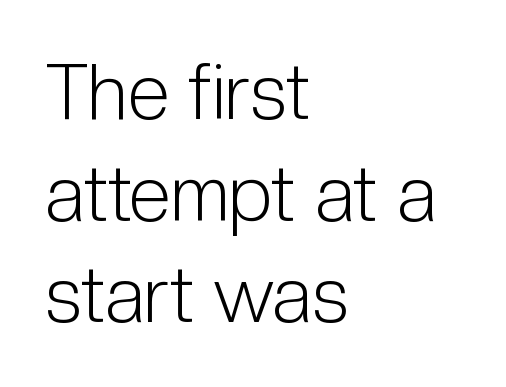
Q: Is the text bold? A: No.
Q: Is the text italic (slanted)? A: No, it is upright.
Q: Is the typeface a serif or a sans-serif typeface? A: Sans-serif.
Q: Is the text underlined? A: No.
Q: How is the paragraph aligned? A: Left-aligned.
Q: Is the spacing between letters normal or unusually wide? A: Normal.
Q: Is the spacing between lines tight, normal or loose? A: Normal.
Q: Width (condensed, normal, or wide)? A: Condensed.
Q: Stroke contrast? A: Low.
Q: x-height? A: Medium.
Q: Monospaced? A: No.
